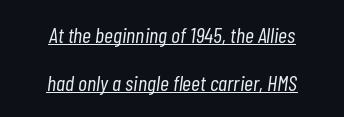
Q: Is the text bold? A: No.
Q: Is the text italic (slanted)? A: Yes, it leans right by about 7 degrees.
Q: Is the text underlined? A: Yes.
Q: How is the paragraph aligned? A: Centered.
Q: Is the spacing between letters normal or unusually wide? A: Normal.
Q: Is the spacing between lines tight, normal or loose? A: Loose.
